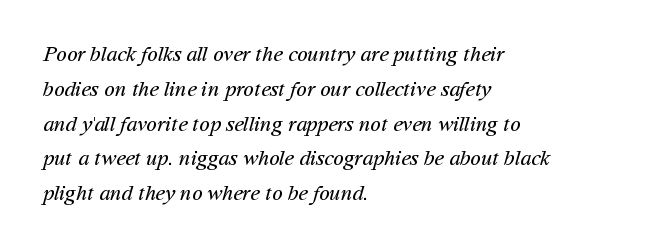
{"bold": "no", "underline": "no", "align": "left", "line_spacing": "normal", "line_spacing_ratio": 1.58, "letter_spacing": "normal", "letter_spacing_em": 0.0, "glyph_px": 22}
